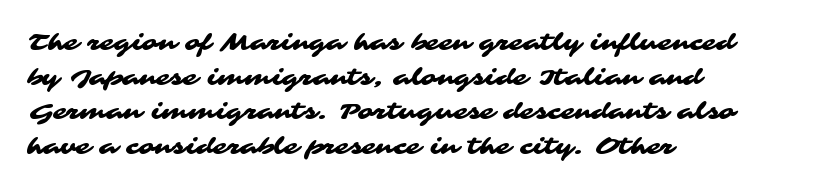
The image shows 23 px text type; set left-aligned, normal line spacing (1.51x), normal letter spacing, not underlined.
